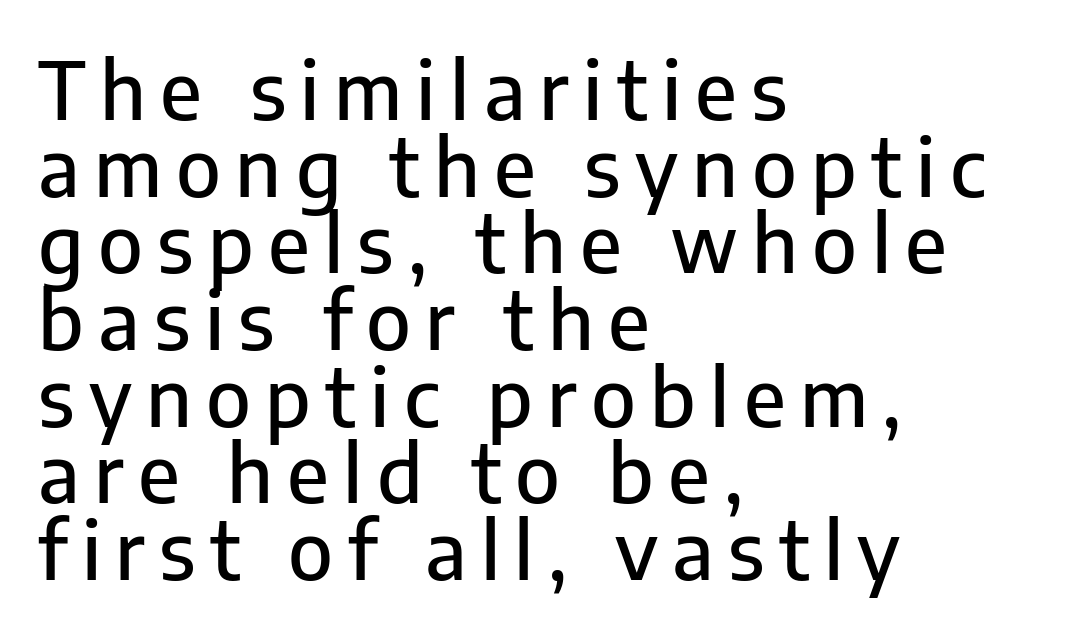
{"serif": "no", "italic": "no", "width": "normal", "stroke_contrast": "low", "x_height": "medium", "monospaced": "no", "underline": "no", "align": "left", "line_spacing": "tight", "line_spacing_ratio": 0.97, "glyph_px": 79}
